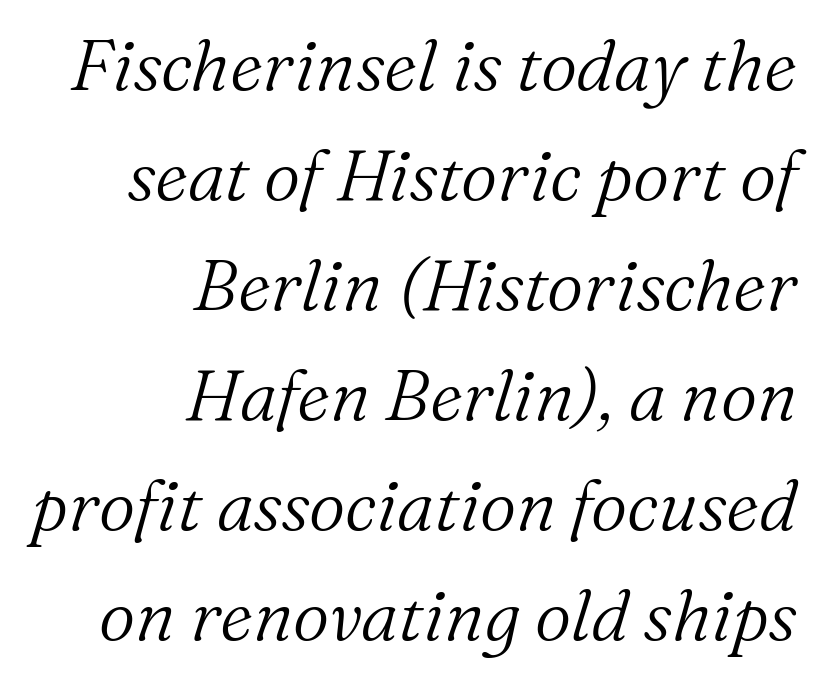
{"serif": "yes", "italic": "yes", "lean": "right", "slant_degrees": 16, "bold": "no", "weight": "light", "width": "normal", "stroke_contrast": "medium", "x_height": "medium", "monospaced": "no", "underline": "no", "align": "right", "line_spacing": "normal", "line_spacing_ratio": 1.55, "letter_spacing": "normal", "letter_spacing_em": 0.0, "glyph_px": 71}
